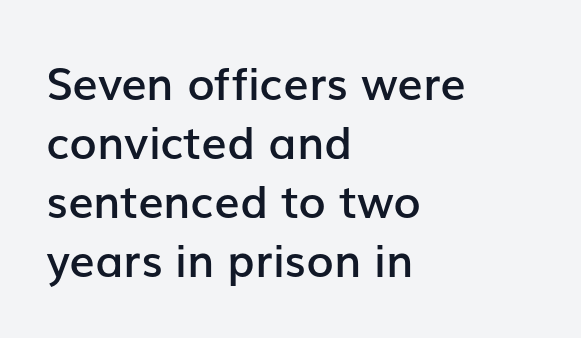
These lines sit exactly where default settings would place them. These lines were composed using upright roman letters. Think of a printed novel: that variable character pitch is what you see here. Type without underlining. The strokes are fattened partway — semibold, not bold.
